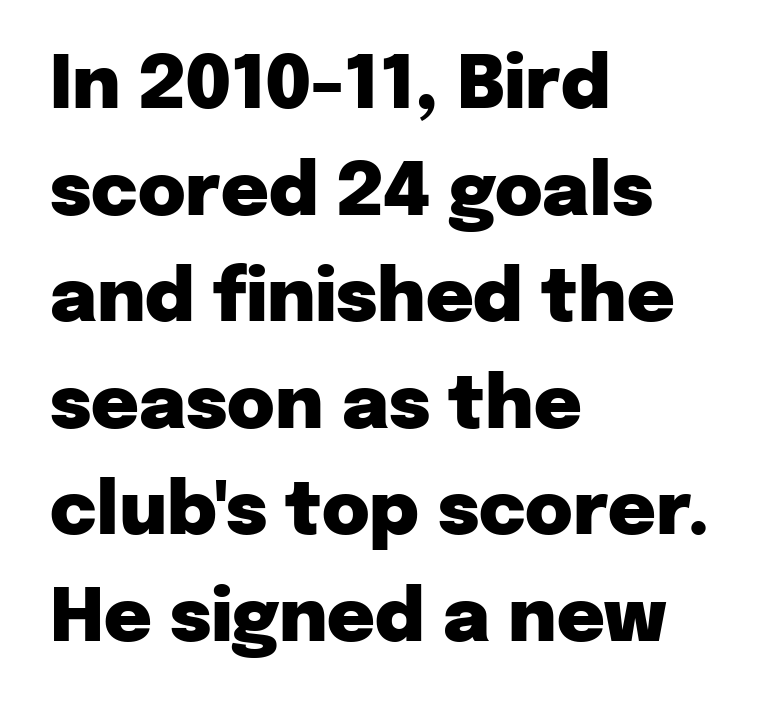
Q: Is the text bold? A: Yes.
Q: Is the text italic (slanted)? A: No, it is upright.
Q: Is the typeface a serif or a sans-serif typeface? A: Sans-serif.
Q: Is the text underlined? A: No.
Q: How is the paragraph aligned? A: Left-aligned.
Q: Is the spacing between letters normal or unusually wide? A: Normal.
Q: Is the spacing between lines tight, normal or loose? A: Normal.
Q: Width (condensed, normal, or wide)? A: Normal.
Q: Stroke contrast? A: Low.
Q: x-height? A: Medium.
Q: Monospaced? A: No.
